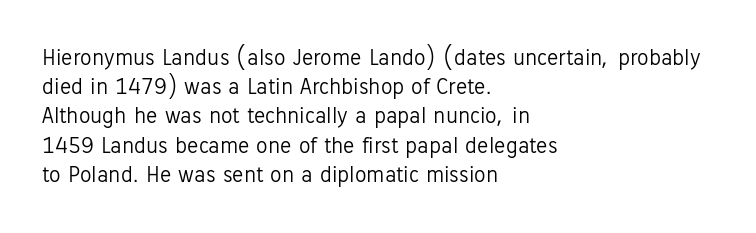
Nothing unusual about the tracking: characters are spaced as the font intends. Caption: multi-line text, flush left, ragged right. How would I describe the line gaps? Plain and ordinary. Unbolded letterforms with no extra heft.
